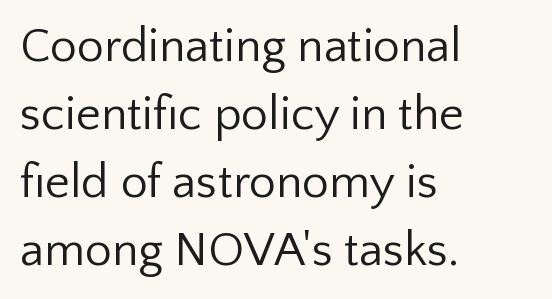
{"serif": "no", "italic": "no", "bold": "no", "weight": "regular", "width": "normal", "stroke_contrast": "low", "x_height": "medium", "monospaced": "no", "underline": "no", "align": "left", "line_spacing": "normal", "line_spacing_ratio": 1.42, "letter_spacing": "normal", "letter_spacing_em": 0.0, "glyph_px": 48}
